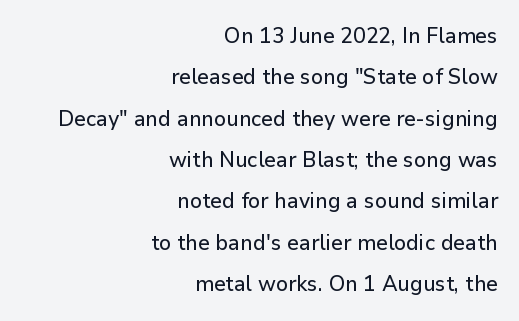
The image shows 21 px text type, upright; set right-aligned, loose line spacing (1.97x), normal letter spacing, not underlined.
